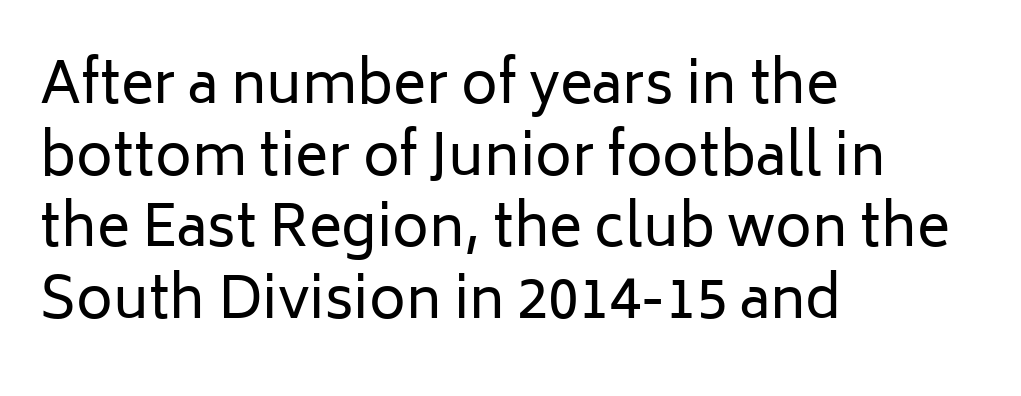
The image shows 56 px regular-weight sans-serif type, upright; set left-aligned, normal line spacing (1.28x), normal letter spacing, not underlined; low stroke contrast and a medium x-height.
